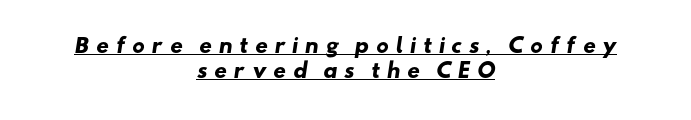
{"bold": "yes", "underline": "yes", "align": "center", "line_spacing_ratio": 1.23, "letter_spacing": "wide", "letter_spacing_em": 0.31, "glyph_px": 20}
